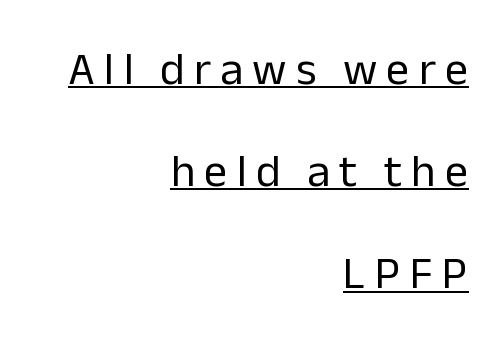
Q: Is the text bold? A: No.
Q: Is the text italic (slanted)? A: No, it is upright.
Q: Is the typeface a serif or a sans-serif typeface? A: Sans-serif.
Q: Is the text underlined? A: Yes.
Q: How is the paragraph aligned? A: Right-aligned.
Q: Is the spacing between letters normal or unusually wide? A: Unusually wide.
Q: Is the spacing between lines tight, normal or loose? A: Loose.
Q: Width (condensed, normal, or wide)? A: Normal.
Q: Stroke contrast? A: Low.
Q: x-height? A: Medium.
Q: Monospaced? A: No.
